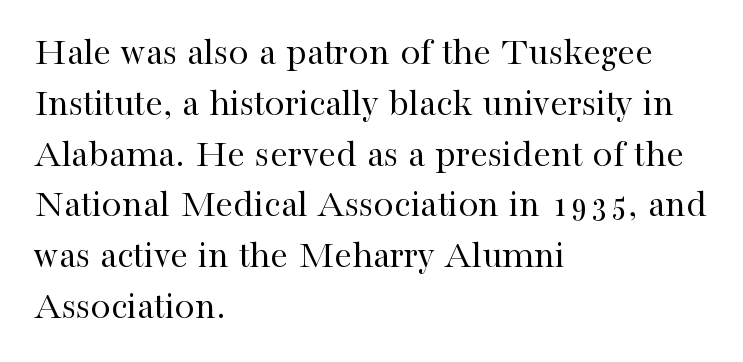
Characters follow at the spacing the type designer built in. Each letter's strokes conclude with small projecting serifs. Character widths vary here, with narrow letters taking less room than wide ones. No italicization has been applied; the sample stays upright. Summary of vertical rhythm: regular, with standard interline spacing.
